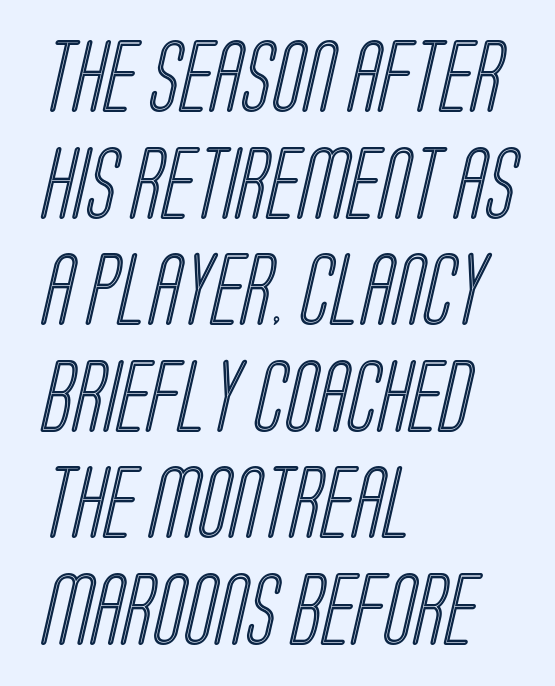
{"width": "condensed", "x_height": "large", "monospaced": "no", "underline": "no", "align": "left", "line_spacing": "normal", "line_spacing_ratio": 1.48, "letter_spacing": "normal", "letter_spacing_em": 0.0, "glyph_px": 72}
